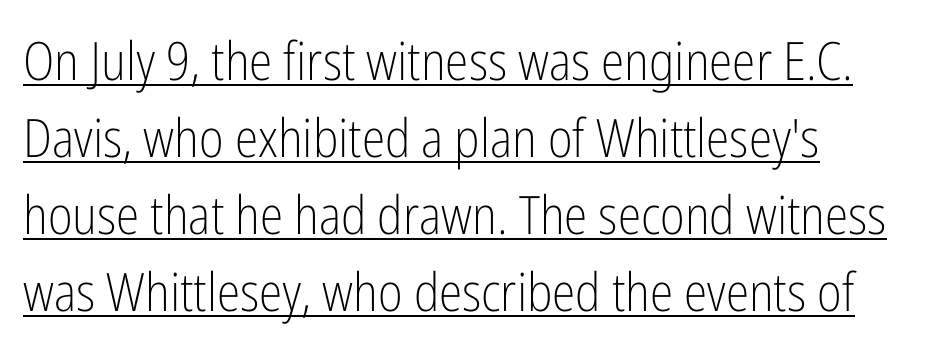
The passage shown is underscored from start to finish. In terms of letterform style, serifs are entirely absent. The rows are spaced the way most documents space them. Nothing heavy about these letters — not bold at all. The rendering uses natural spacing where letterforms have individual widths.
